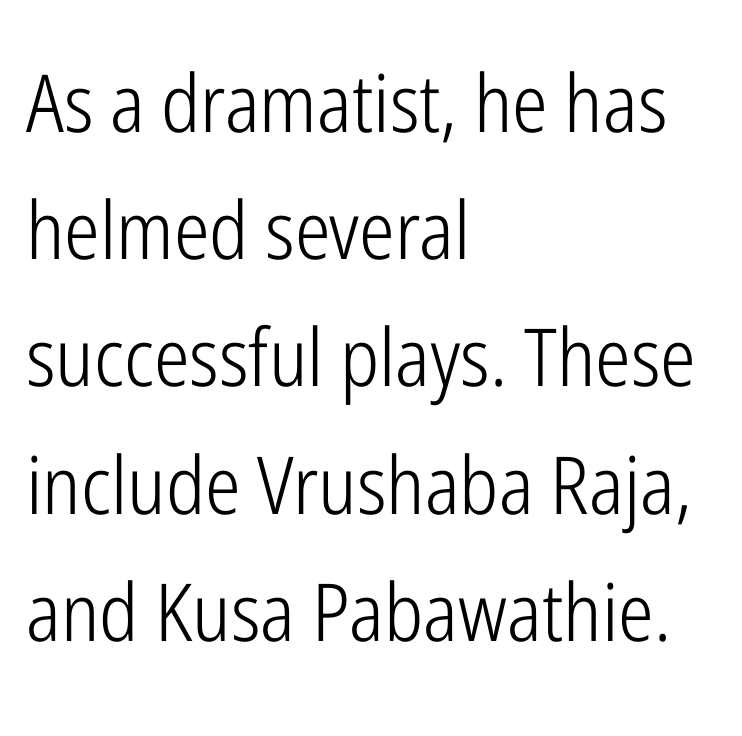
Q: Is the text bold? A: No.
Q: Is the text italic (slanted)? A: No, it is upright.
Q: Is the typeface a serif or a sans-serif typeface? A: Sans-serif.
Q: Is the text underlined? A: No.
Q: How is the paragraph aligned? A: Left-aligned.
Q: Is the spacing between letters normal or unusually wide? A: Normal.
Q: Is the spacing between lines tight, normal or loose? A: Normal.
Q: Width (condensed, normal, or wide)? A: Condensed.
Q: Stroke contrast? A: Low.
Q: x-height? A: Medium.
Q: Monospaced? A: No.
